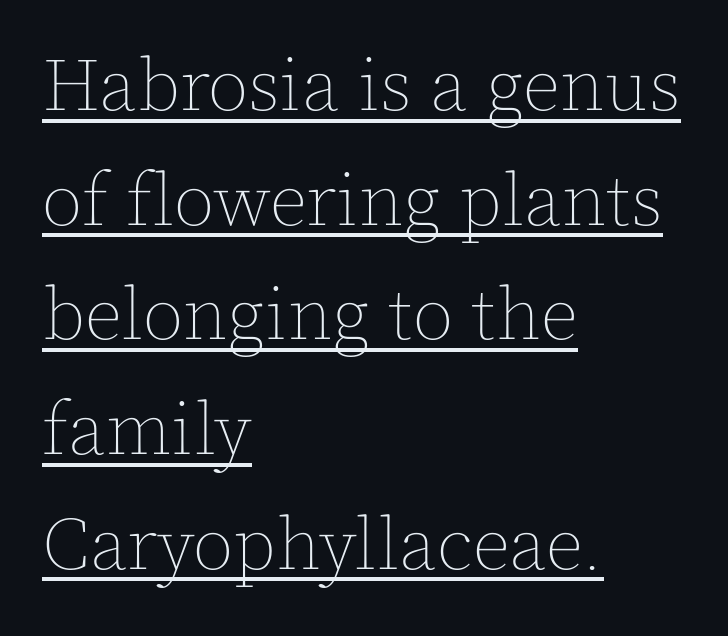
The image shows 74 px thin type, upright; set left-aligned, normal line spacing (1.55x), normal letter spacing, underlined; a medium x-height.
